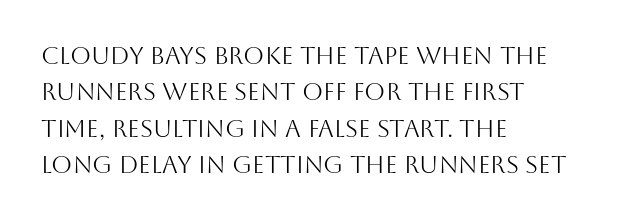
The image shows 24 px text type, upright; set left-aligned, normal line spacing (1.52x), normal letter spacing, not underlined.
